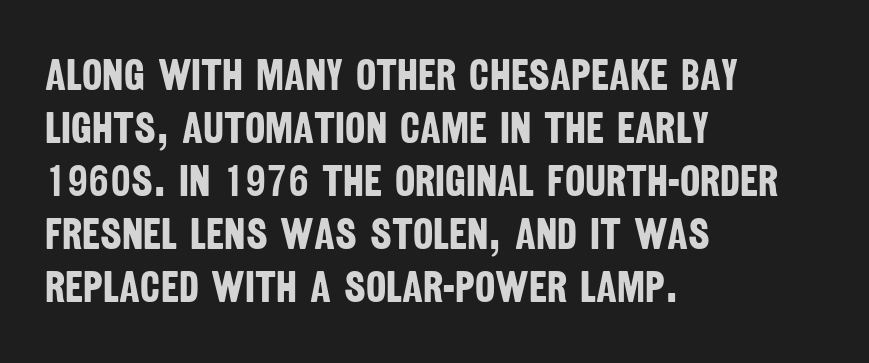
{"serif": "no", "bold": "yes", "weight": "bold", "width": "condensed", "stroke_contrast": "low", "x_height": "large", "monospaced": "no", "underline": "no", "align": "left", "line_spacing_ratio": 1.23, "letter_spacing": "normal", "letter_spacing_em": 0.0, "glyph_px": 43}
